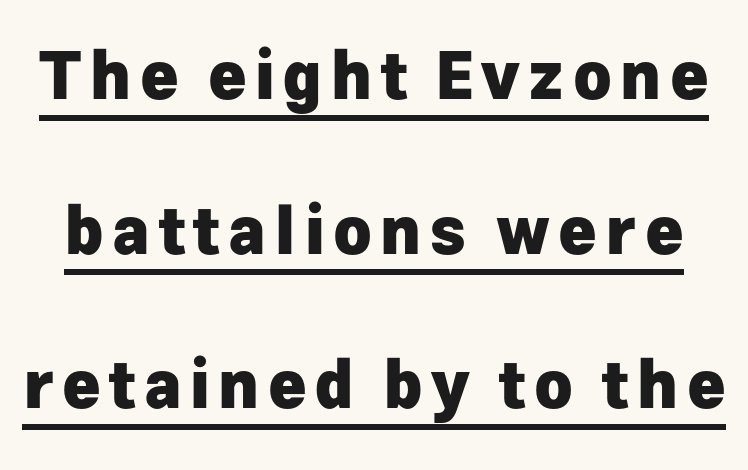
{"serif": "no", "italic": "no", "bold": "yes", "weight": "heavy", "width": "normal", "stroke_contrast": "low", "x_height": "medium", "monospaced": "no", "underline": "yes", "line_spacing": "loose", "line_spacing_ratio": 2.38, "glyph_px": 65}
